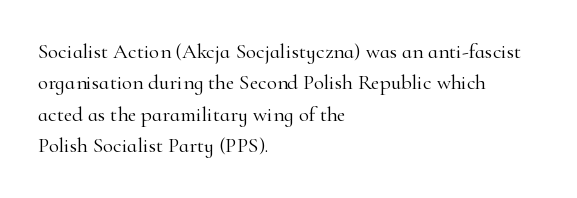
Each row of text sits above clean, open space. Italic? Not at all — the glyphs are vertical. Typeset ragged right — the left edge is the straight one. Each word holds together tightly as a unit, with standard inter-letter gaps. Interline gaps are of average width in this sample.
